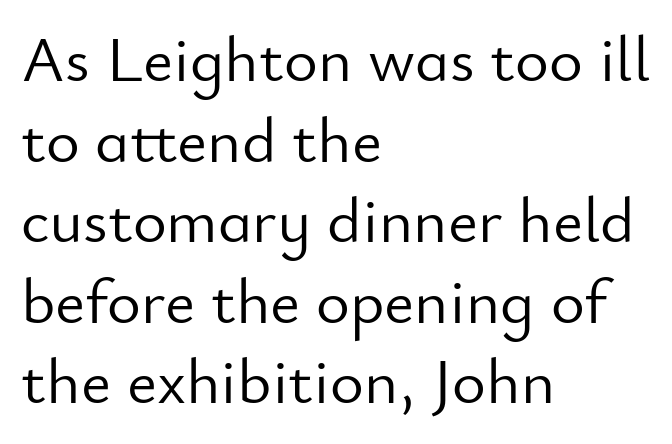
Examine the stroke ends and you'll find no serifs. The characters are drawn with everyday or finer stroke widths. The line texture is even and compact thanks to regular tracking. Leftover space on each line is placed entirely after the last word. Underlining? Definitely not there. The font's upright variant was chosen for this text.
